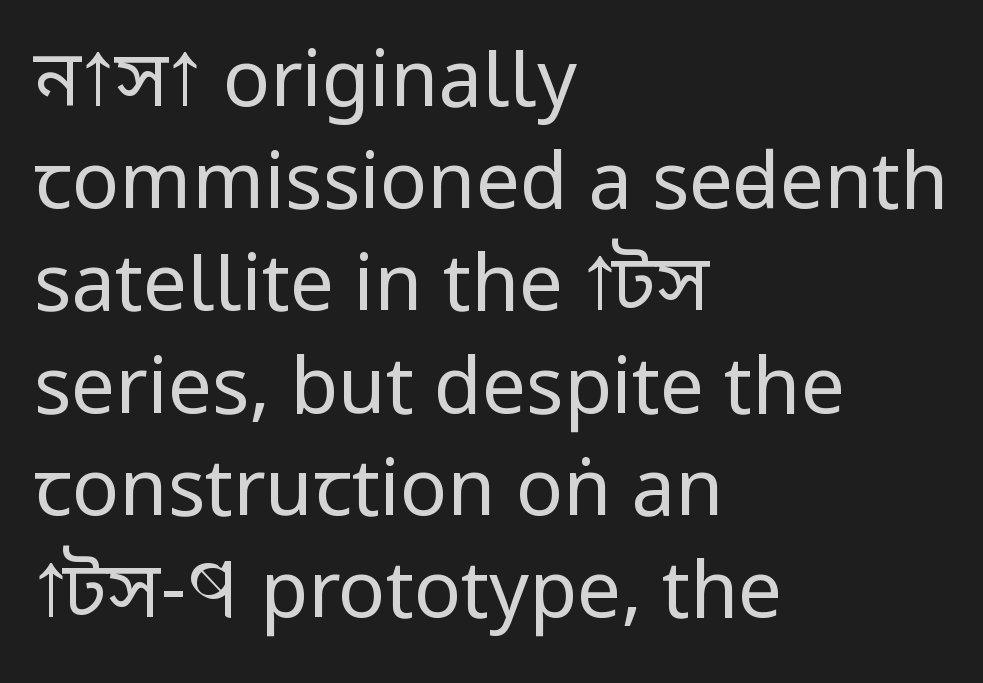
Check where the strokes stop: nothing finishes them off — pure sans. Check the space under the baseline: it is left empty. You could not count columns in this text — the font is proportionally spaced. When letters stand straight like this, we call the style roman or upright. Weight class: somewhere from thin through regular. The rows are spaced the way most documents space them.
